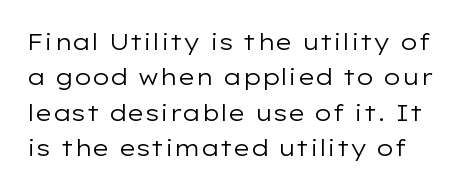
Q: Is the text bold? A: No.
Q: Is the text italic (slanted)? A: No, it is upright.
Q: Is the text underlined? A: No.
Q: Is the spacing between letters normal or unusually wide? A: Normal.
Q: Is the spacing between lines tight, normal or loose? A: Normal.
